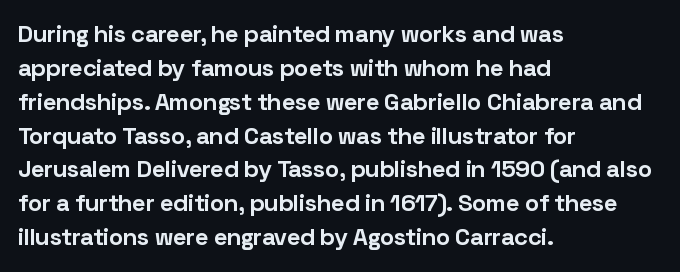
Q: Is the text bold? A: Yes.
Q: Is the text italic (slanted)? A: No, it is upright.
Q: Is the text underlined? A: No.
Q: How is the paragraph aligned? A: Left-aligned.
Q: Is the spacing between letters normal or unusually wide? A: Normal.
Q: Is the spacing between lines tight, normal or loose? A: Normal.
